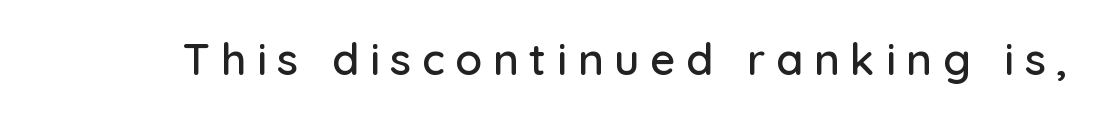
{"serif": "no", "italic": "no", "width": "normal", "stroke_contrast": "low", "x_height": "medium", "monospaced": "no", "underline": "no", "letter_spacing": "wide", "letter_spacing_em": 0.24, "glyph_px": 44}
